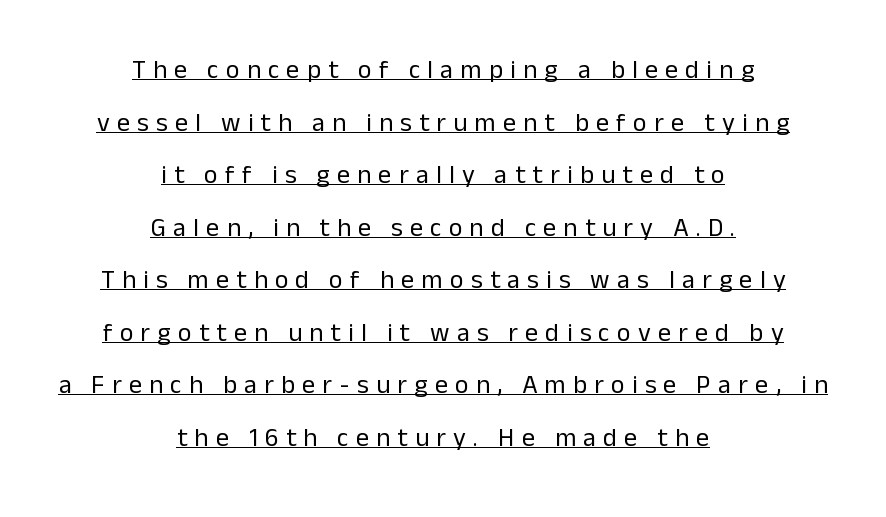
Baseline-to-baseline distance is far greater than the letter height. A student would call this center alignment; a typographer would say set centered. The glyphs are accompanied by a horizontal stroke just below them. Here the glyphs are tracked loosely, breaking word shapes into spaced letters. Unlike italic type, these characters show no tilt at all. The font sits on the lighter half of the weight spectrum, regular included.
